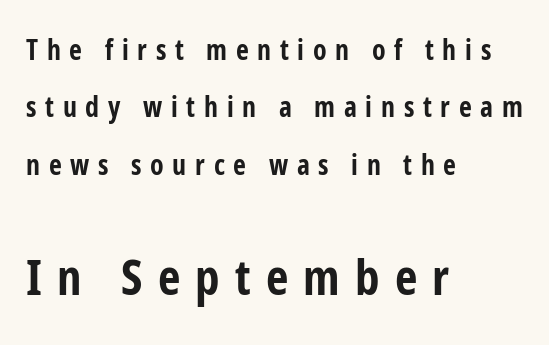
{"serif": "no", "italic": "no", "bold": "yes", "weight": "bold", "width": "condensed", "stroke_contrast": "low", "x_height": "medium", "monospaced": "no", "underline": "no", "align": "left", "line_spacing": "loose", "line_spacing_ratio": 2.05, "letter_spacing": "wide", "letter_spacing_em": 0.31, "larger_block": "second", "size_ratio": 1.75, "glyph_px": 49}
